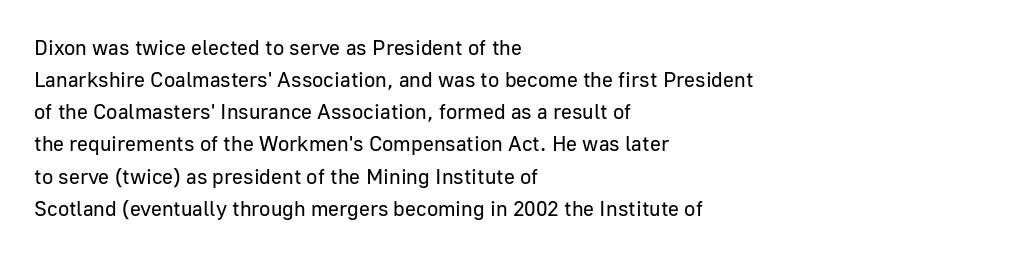
{"italic": "no", "bold": "no", "underline": "no", "align": "left", "line_spacing": "normal", "line_spacing_ratio": 1.53, "letter_spacing": "normal", "letter_spacing_em": 0.0, "glyph_px": 21}
